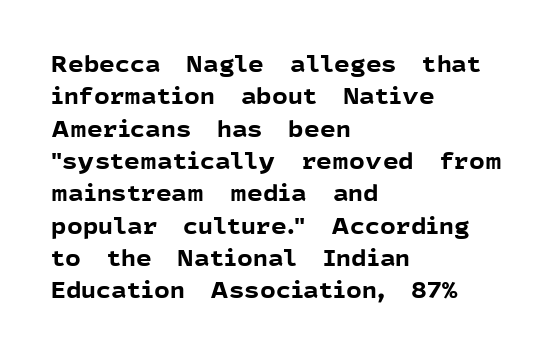
This block has exactly the height ordinary leading produces. A roman cut, with each character standing at attention. Typesetter's note: full bold, strokes at maximum text heaviness. The rendering anchors every line to the left-hand side.
